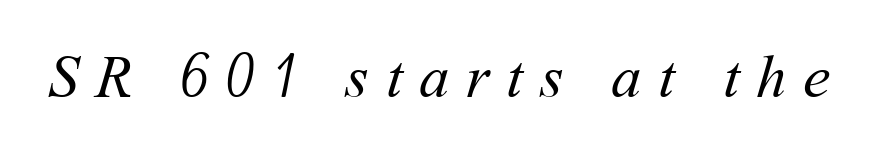
Q: Is the text bold? A: No.
Q: Is the text underlined? A: No.
Q: Is the spacing between letters normal or unusually wide? A: Unusually wide.
Q: Width (condensed, normal, or wide)? A: Normal.
Q: Stroke contrast? A: Medium.
Q: x-height? A: Medium.
Q: Monospaced? A: No.
